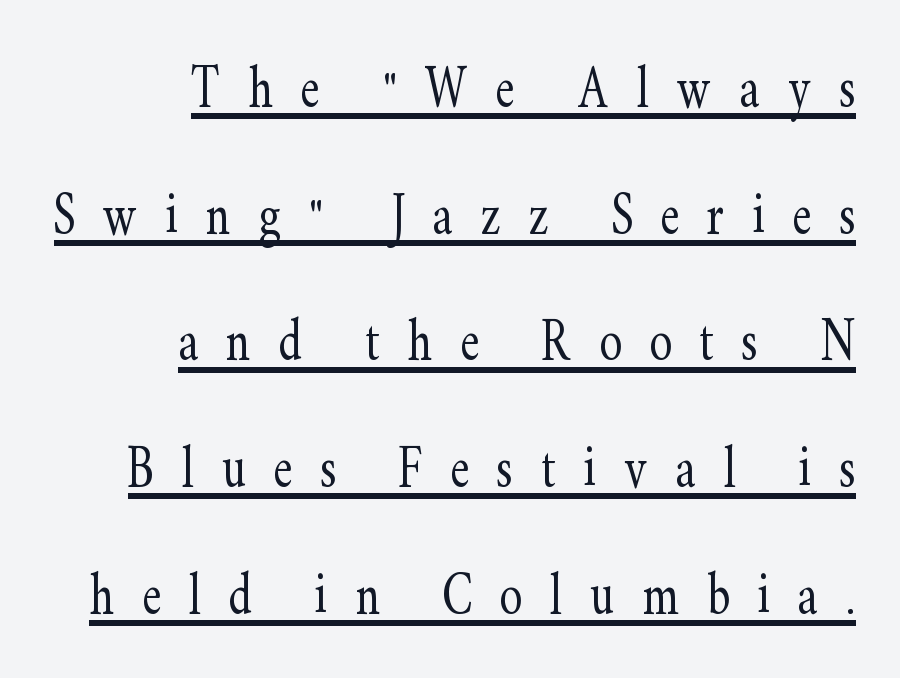
The image shows 67 px light, condensed serif type, upright; set right-aligned, line spacing 1.89x, unusually wide letter spacing (+0.42 em), underlined; low stroke contrast and a small x-height.
